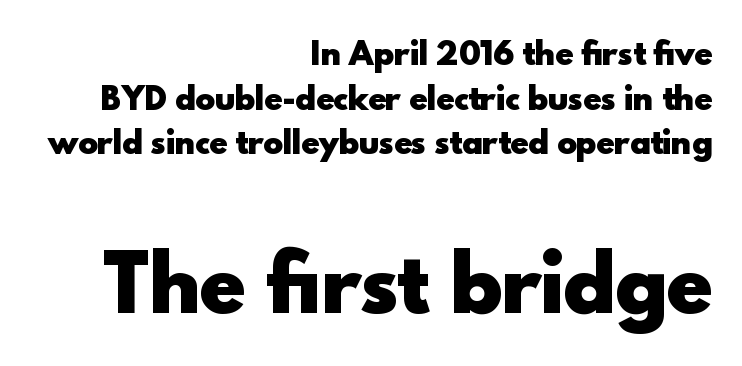
Has an underline been added? It has not. Summary of vertical rhythm: regular, with standard interline spacing. Unlike italic type, these characters show no tilt at all. The tracking reads as untouched default to a designer's eye. Do the characters align in a grid? No, the font is proportional. Plenty of ink on the page — the face is bold.
